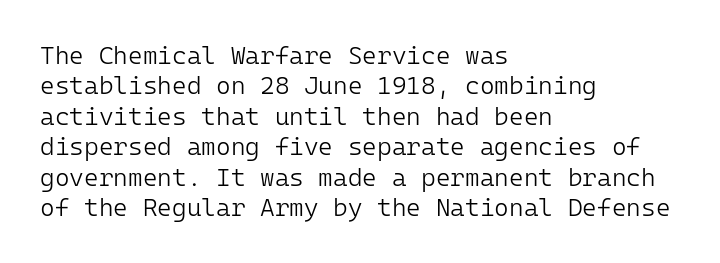
The image shows 25 px text type, upright; set left-aligned, line spacing 1.22x, normal letter spacing, not underlined.
